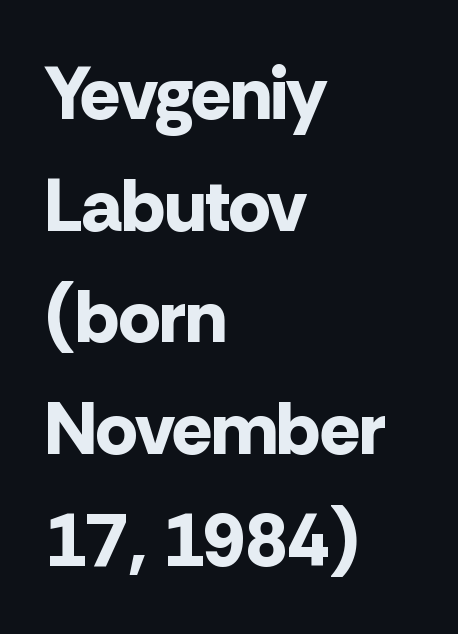
The image shows 74 px bold sans-serif type, upright; set left-aligned, normal line spacing (1.51x), normal letter spacing, not underlined; low stroke contrast and a medium x-height.
